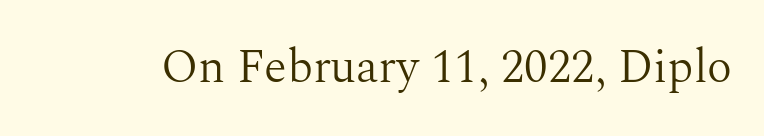
Q: Is the text bold? A: No.
Q: Is the text italic (slanted)? A: No, it is upright.
Q: Is the typeface a serif or a sans-serif typeface? A: Serif.
Q: Is the text underlined? A: No.
Q: Is the spacing between letters normal or unusually wide? A: Normal.
Q: Width (condensed, normal, or wide)? A: Normal.
Q: Stroke contrast? A: Medium.
Q: x-height? A: Medium.
Q: Monospaced? A: No.
